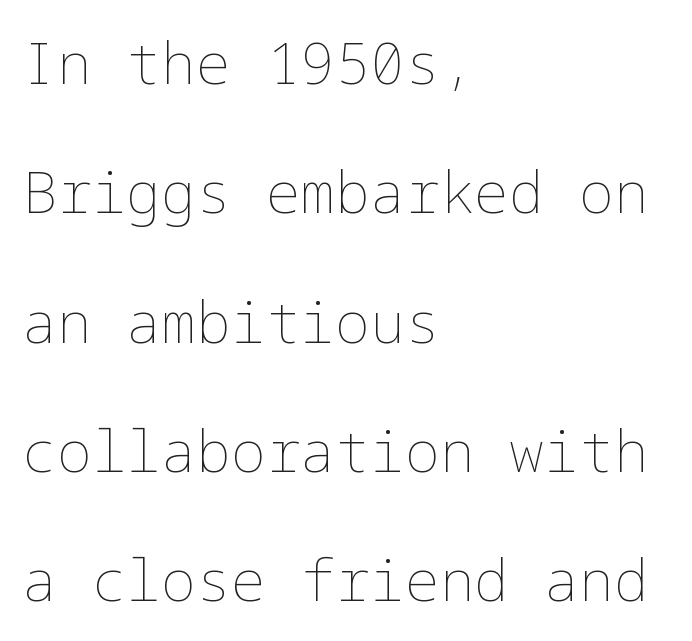
You can tell it's not italic because the verticals are truly vertical. Words float on clear page, feet unadorned. No letter is thick-stroked: the sample isn't bold. How would I describe the line gaps? Wide and relaxed.
